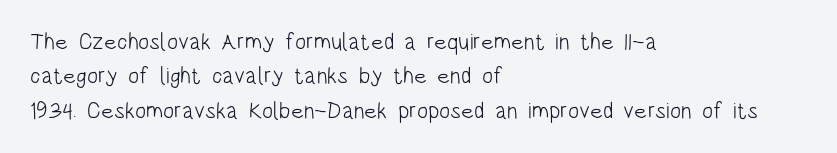
The image shows 23 px text type, upright; set left-aligned, normal line spacing (1.5x), normal letter spacing, not underlined.
